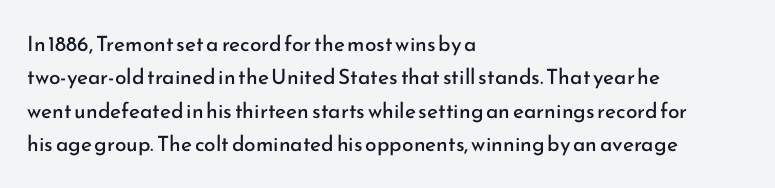
Q: Is the text bold? A: No.
Q: Is the text italic (slanted)? A: No, it is upright.
Q: Is the text underlined? A: No.
Q: How is the paragraph aligned? A: Left-aligned.
Q: Is the spacing between letters normal or unusually wide? A: Normal.
Q: Is the spacing between lines tight, normal or loose? A: Normal.
